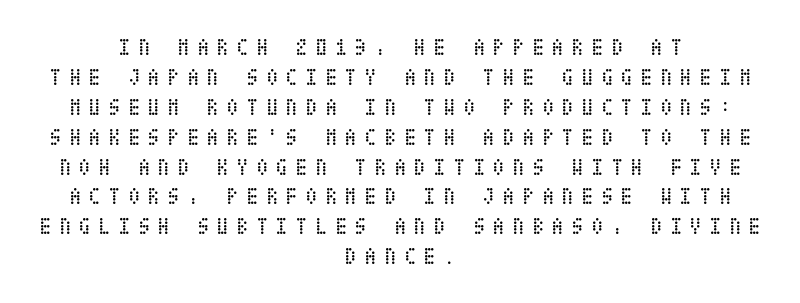
Both edges are ragged and mirror each other, which tells us the setting is centered. Is there any slant? The stems are plumb. Is the letter spacing exaggerated? Yes — the characters are pushed far apart. Interline gaps are of average width in this sample. Beneath every word, the page is bare. Stroke mass is kept to a normal reading level or below.
